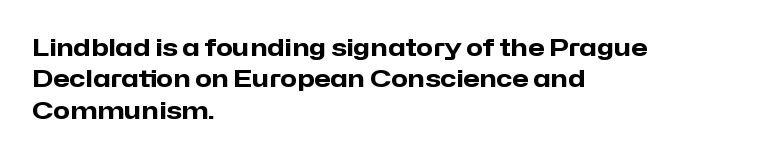
{"italic": "no", "bold": "yes", "underline": "no", "align": "left", "line_spacing": "normal", "line_spacing_ratio": 1.31, "letter_spacing": "normal", "letter_spacing_em": 0.0, "glyph_px": 24}
